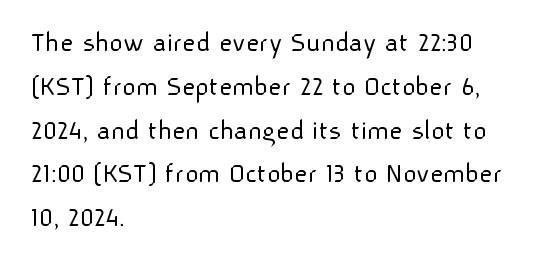
The image shows 29 px light sans-serif type, upright; set left-aligned, normal line spacing (1.51x), normal letter spacing, not underlined; low stroke contrast and a medium x-height.
